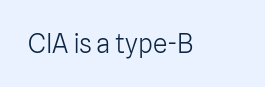
{"italic": "no", "bold": "no", "underline": "no", "letter_spacing": "normal", "letter_spacing_em": 0.0, "glyph_px": 26}
